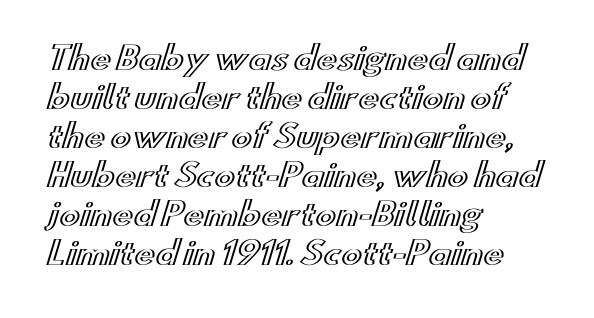
Q: Is the text italic (slanted)? A: Yes.
Q: Is the text underlined? A: No.
Q: How is the paragraph aligned? A: Left-aligned.
Q: Is the spacing between letters normal or unusually wide? A: Normal.
Q: Is the spacing between lines tight, normal or loose? A: Normal.
Q: Width (condensed, normal, or wide)? A: Wide.
Q: x-height? A: Small.
Q: Monospaced? A: No.
